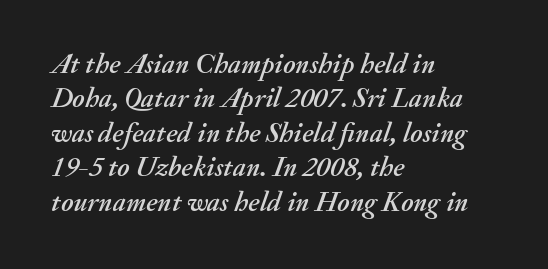
In CSS terms this would be text-align: left. Words appear dense and cohesive because spacing is normal. You can tell it's italic because the verticals aren't actually vertical. Looks like regular typesetting: each glyph gets only the width it needs. Glance below the letters and you will spot only blank space.
